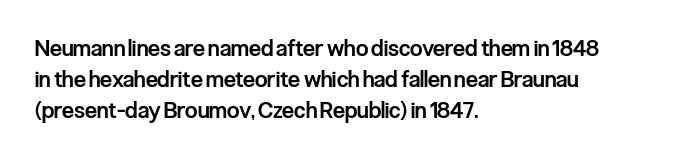
Does extra space separate the letters? No, they use regular spacing. Italic? Not at all — the glyphs are vertical. Notice how the passage keeps a crisp vertical edge on the left only. In terms of leading, this rendering sits right in the middle.
